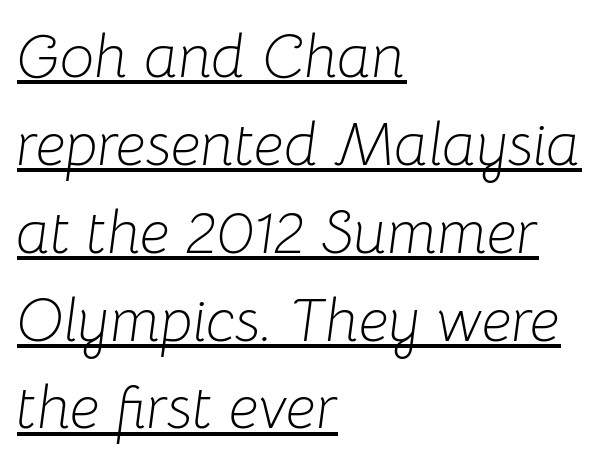
Does extra space separate the letters? No, they use regular spacing. In CSS terms this would be text-align: left. When letters slant like this, we call the style italic. Every word sits above its own underline. Regarding leading, the lines here are spaced in the standard way.
